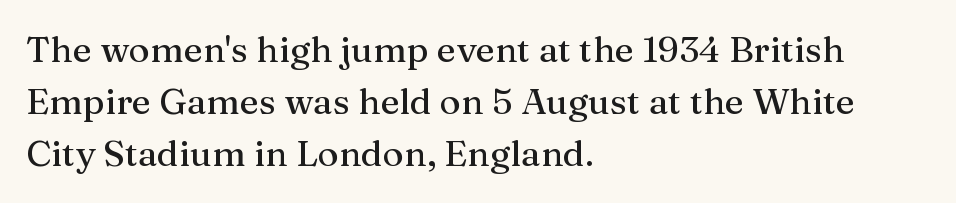
The face used here is proportionally spaced, like ordinary book or web type. The foot of each line stays bare and open. The letterforms sit shoulder to shoulder at normal distance. The rendering anchors every line to the left-hand side.
